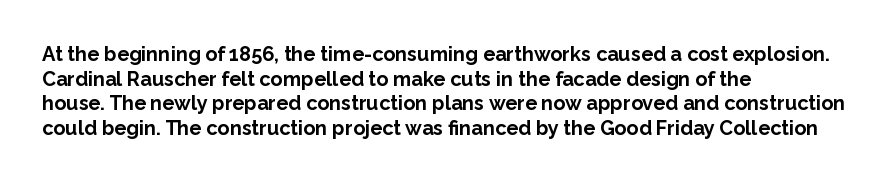
{"italic": "no", "bold": "yes", "underline": "no", "align": "left", "line_spacing_ratio": 1.23, "letter_spacing": "normal", "letter_spacing_em": 0.0, "glyph_px": 20}
